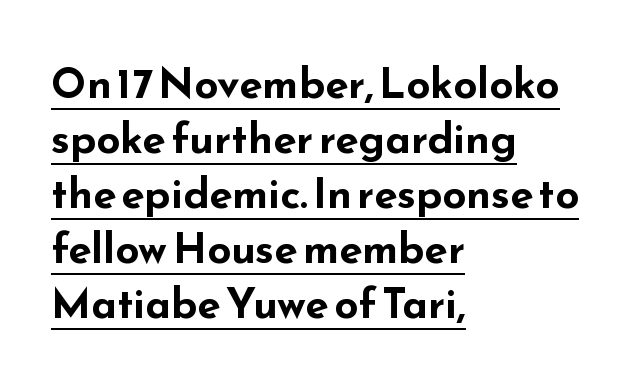
Evenly set lines give the paragraph a standard silhouette. Grotesque or geometric, the face here clearly has no serifs. When letters stand straight like this, we call the style roman or upright. The passage is arranged the way most books set body copy — flush left. Quick note: underline on. Emphasis by weight is at full strength: bold.
